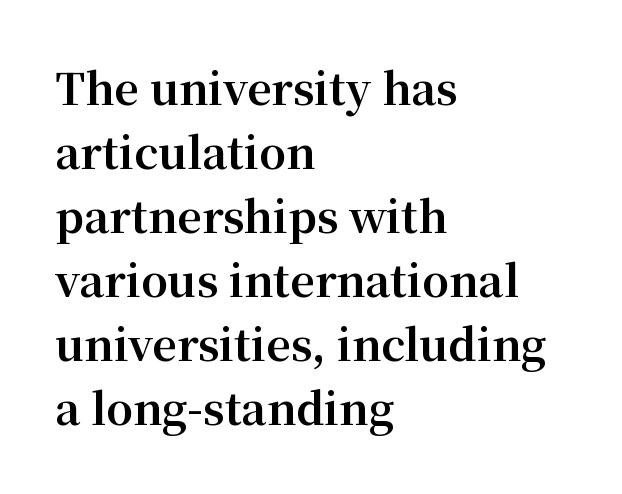
Q: Is the text bold? A: Yes.
Q: Is the text italic (slanted)? A: No, it is upright.
Q: Is the typeface a serif or a sans-serif typeface? A: Serif.
Q: Is the text underlined? A: No.
Q: How is the paragraph aligned? A: Left-aligned.
Q: Is the spacing between letters normal or unusually wide? A: Normal.
Q: Is the spacing between lines tight, normal or loose? A: Normal.
Q: Width (condensed, normal, or wide)? A: Normal.
Q: Stroke contrast? A: Medium.
Q: x-height? A: Medium.
Q: Monospaced? A: No.
